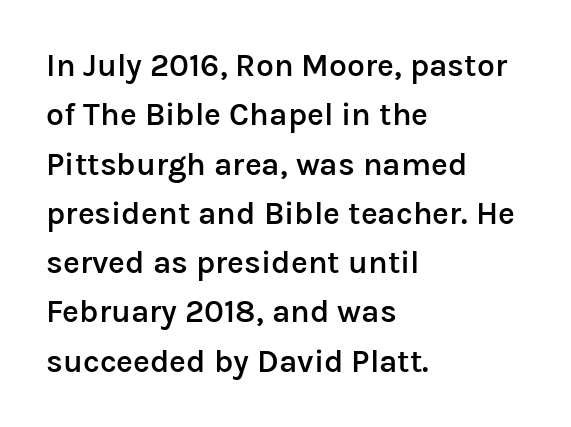
Q: Is the text bold? A: Semi-bold.
Q: Is the text italic (slanted)? A: No, it is upright.
Q: Is the typeface a serif or a sans-serif typeface? A: Sans-serif.
Q: Is the text underlined? A: No.
Q: How is the paragraph aligned? A: Left-aligned.
Q: Is the spacing between letters normal or unusually wide? A: Normal.
Q: Is the spacing between lines tight, normal or loose? A: Normal.
Q: Width (condensed, normal, or wide)? A: Normal.
Q: Stroke contrast? A: Low.
Q: x-height? A: Medium.
Q: Monospaced? A: No.
